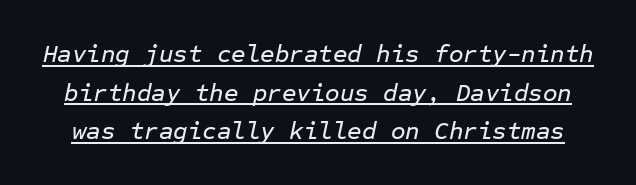
Q: Is the text italic (slanted)? A: Yes, it leans right by about 12 degrees.
Q: Is the text underlined? A: Yes.
Q: Is the spacing between letters normal or unusually wide? A: Normal.
Q: Is the spacing between lines tight, normal or loose? A: Normal.
